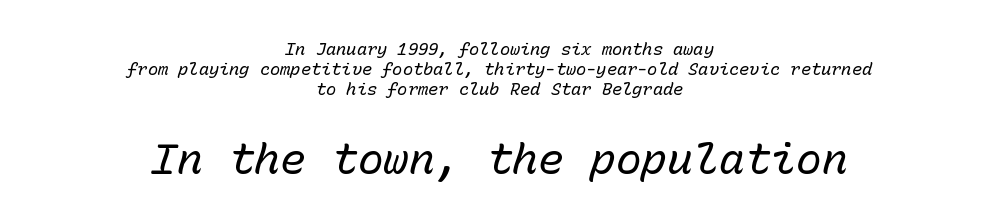
Q: Is the text bold? A: No.
Q: Is the text italic (slanted)? A: Yes, it leans right by about 15 degrees.
Q: Is the text underlined? A: No.
Q: How is the paragraph aligned? A: Centered.
Q: Is the spacing between letters normal or unusually wide? A: Normal.
Q: Which block of text is set in a larger size, the first (top) or the second (bottom)? A: The second (bottom) one.
Q: Width (condensed, normal, or wide)? A: Normal.
Q: Stroke contrast? A: Low.
Q: x-height? A: Medium.
Q: Monospaced? A: Yes.
